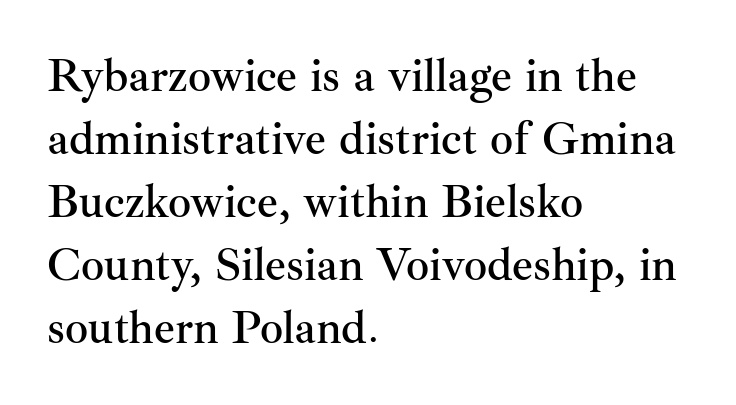
If you drew a line through each stem, it would be perfectly vertical. Think of a printed novel: that variable character pitch is what you see here. Here the glyphs are tracked normally, forming tight word shapes. The space beneath each line is pristine and unruled.
